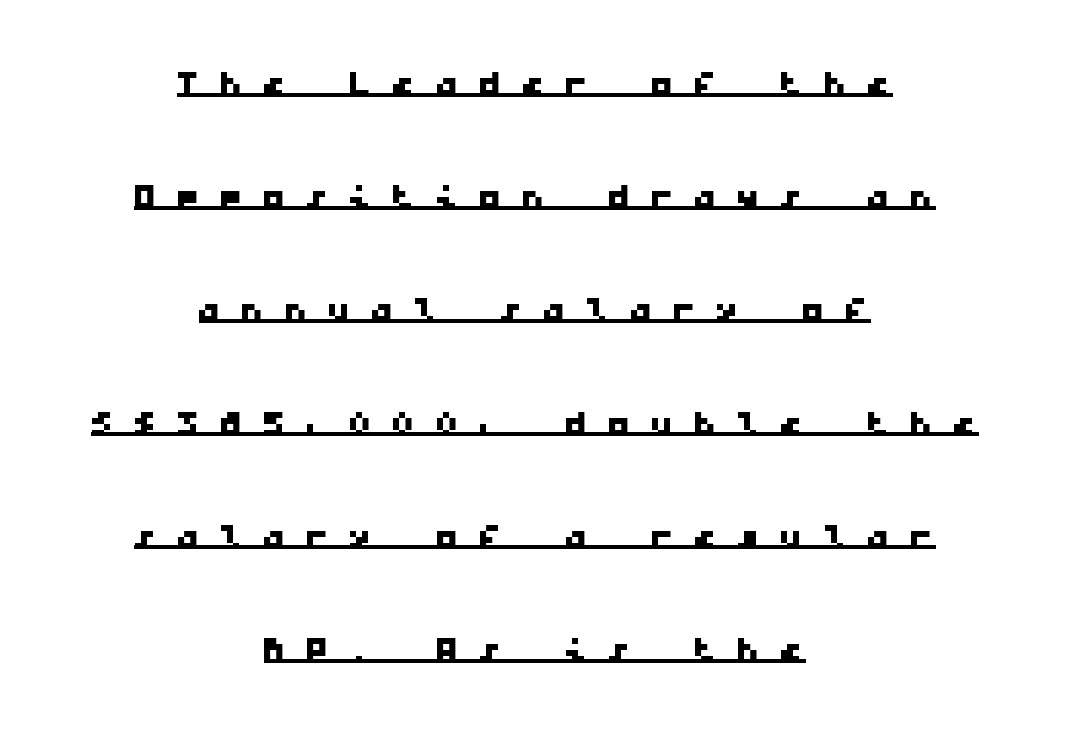
Is the block centered? Yes — each line is placed symmetrically about the middle. These lines have a slow, spaced-out rhythm from letter to letter. The passage shown is typed in a monospace face where columns stay perfectly aligned. Baseline-to-baseline distance is far greater than the letter height. Underline: present.
